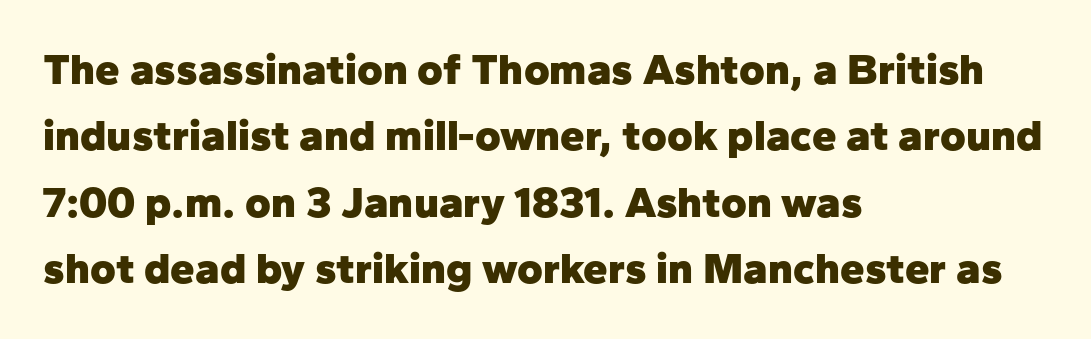
The image shows 44 px heavy sans-serif type, upright; set left-aligned, normal line spacing (1.51x), normal letter spacing, not underlined; low stroke contrast and a medium x-height.
